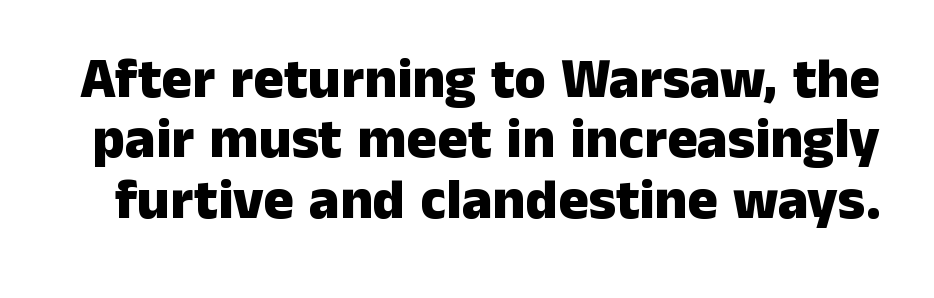
{"serif": "no", "italic": "no", "bold": "yes", "weight": "heavy", "width": "normal", "stroke_contrast": "low", "x_height": "medium", "monospaced": "no", "underline": "no", "line_spacing": "tight", "line_spacing_ratio": 1.06, "letter_spacing": "normal", "letter_spacing_em": 0.0, "glyph_px": 57}
